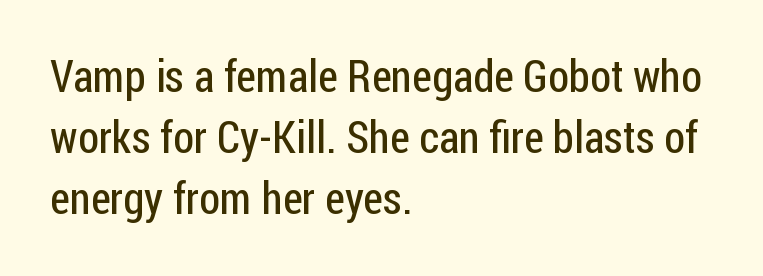
Q: Is the text bold? A: No.
Q: Is the text italic (slanted)? A: No, it is upright.
Q: Is the typeface a serif or a sans-serif typeface? A: Sans-serif.
Q: Is the text underlined? A: No.
Q: How is the paragraph aligned? A: Left-aligned.
Q: Is the spacing between letters normal or unusually wide? A: Normal.
Q: Is the spacing between lines tight, normal or loose? A: Normal.
Q: Width (condensed, normal, or wide)? A: Condensed.
Q: Stroke contrast? A: Low.
Q: x-height? A: Medium.
Q: Monospaced? A: No.
